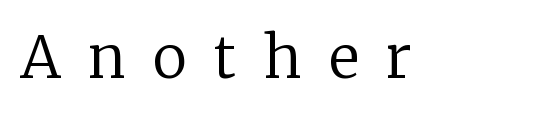
Q: Is the text bold? A: No.
Q: Is the text italic (slanted)? A: No, it is upright.
Q: Is the typeface a serif or a sans-serif typeface? A: Serif.
Q: Is the text underlined? A: No.
Q: Is the spacing between letters normal or unusually wide? A: Unusually wide.
Q: Width (condensed, normal, or wide)? A: Normal.
Q: Stroke contrast? A: Low.
Q: x-height? A: Medium.
Q: Monospaced? A: No.
